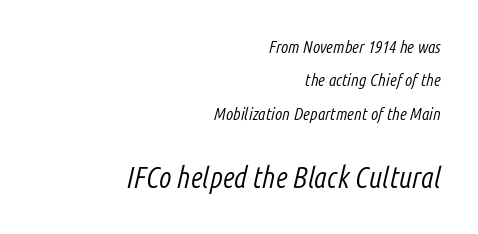
Q: Is the text bold? A: No.
Q: Is the text italic (slanted)? A: Yes, it leans right by about 14 degrees.
Q: Is the text underlined? A: No.
Q: How is the paragraph aligned? A: Right-aligned.
Q: Is the spacing between letters normal or unusually wide? A: Normal.
Q: Is the spacing between lines tight, normal or loose? A: Loose.
Q: Which block of text is set in a larger size, the first (top) or the second (bottom)? A: The second (bottom) one.
Q: Width (condensed, normal, or wide)? A: Condensed.
Q: Stroke contrast? A: Low.
Q: x-height? A: Medium.
Q: Monospaced? A: No.
